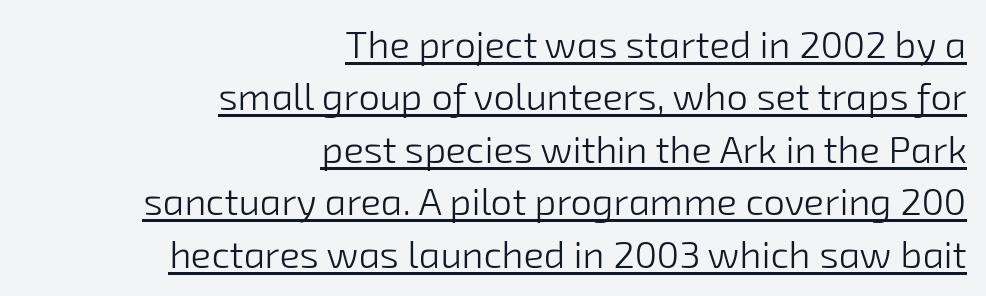
Q: Is the text bold? A: No.
Q: Is the typeface a serif or a sans-serif typeface? A: Sans-serif.
Q: Is the text underlined? A: Yes.
Q: How is the paragraph aligned? A: Right-aligned.
Q: Is the spacing between letters normal or unusually wide? A: Normal.
Q: Is the spacing between lines tight, normal or loose? A: Normal.
Q: Width (condensed, normal, or wide)? A: Normal.
Q: Stroke contrast? A: Low.
Q: x-height? A: Medium.
Q: Monospaced? A: No.
